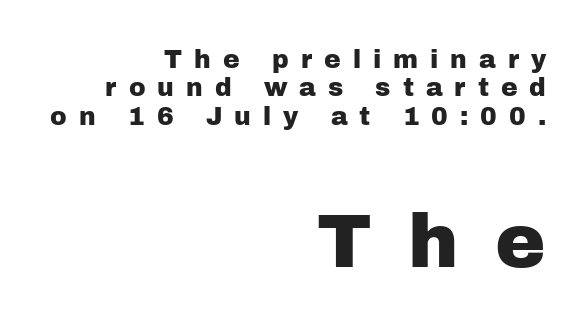
Short and long lines alike share a common ending point at right. Note the varied advance widths — an 'i' is clearly narrower than an 'm'. The passage shown is typeset with a sans-serif family. What's the leading like? Squeezed, with rows nearly overlapping. Look at the tracking — it's clearly loosened, letters drifting apart. A bare baseline throughout the passage.
